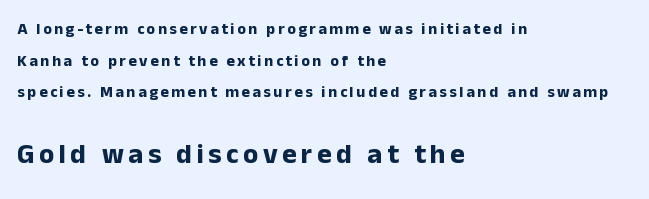
{"serif": "no", "italic": "no", "bold": "yes", "weight": "bold", "width": "normal", "stroke_contrast": "low", "x_height": "medium", "monospaced": "no", "underline": "no", "align": "left", "line_spacing": "loose", "line_spacing_ratio": 1.97, "larger_block": "second", "size_ratio": 1.75, "glyph_px": 28}
